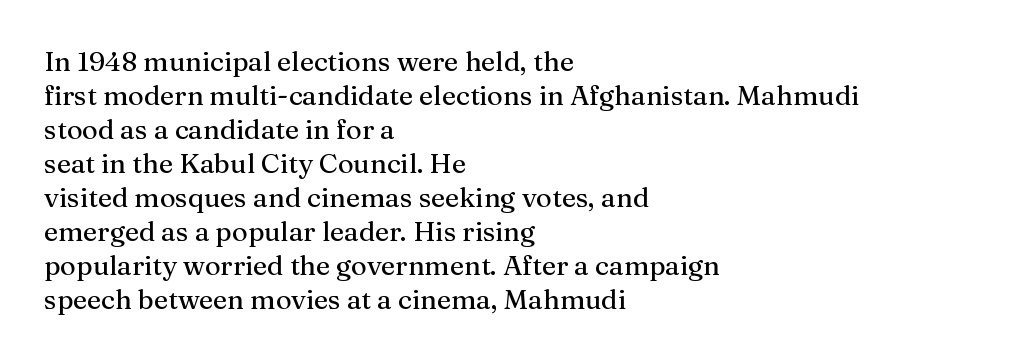
{"italic": "no", "underline": "no", "align": "left", "line_spacing": "normal", "line_spacing_ratio": 1.26, "letter_spacing": "normal", "letter_spacing_em": 0.0, "glyph_px": 27}
